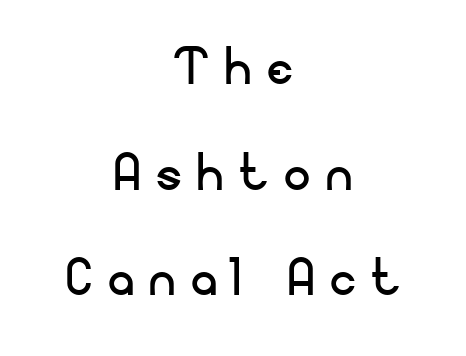
{"serif": "no", "italic": "no", "bold": "no", "weight": "regular", "width": "normal", "stroke_contrast": "low", "x_height": "small", "monospaced": "no", "underline": "no", "align": "center", "line_spacing": "normal", "line_spacing_ratio": 1.6, "letter_spacing": "wide", "letter_spacing_em": 0.24, "glyph_px": 66}
